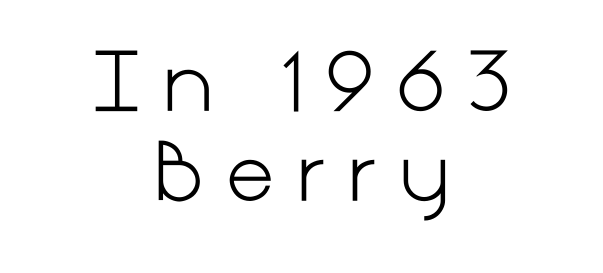
{"serif": "no", "italic": "no", "bold": "no", "weight": "light", "width": "normal", "stroke_contrast": "low", "x_height": "medium", "underline": "no", "align": "center", "line_spacing": "tight", "line_spacing_ratio": 1.15, "letter_spacing": "wide", "letter_spacing_em": 0.27, "glyph_px": 78}
